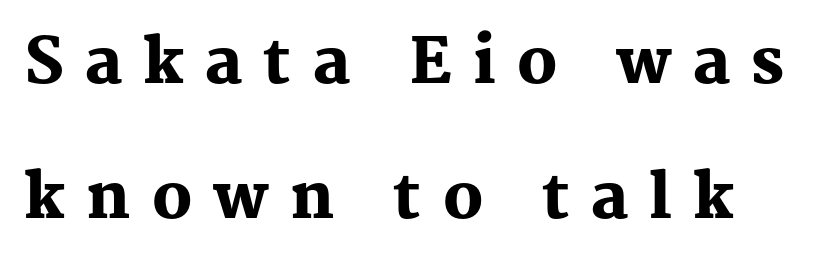
Q: Is the text bold? A: Yes.
Q: Is the text italic (slanted)? A: No, it is upright.
Q: Is the typeface a serif or a sans-serif typeface? A: Serif.
Q: Is the text underlined? A: No.
Q: Is the spacing between letters normal or unusually wide? A: Unusually wide.
Q: Is the spacing between lines tight, normal or loose? A: Loose.
Q: Width (condensed, normal, or wide)? A: Normal.
Q: Stroke contrast? A: Medium.
Q: x-height? A: Medium.
Q: Monospaced? A: No.
